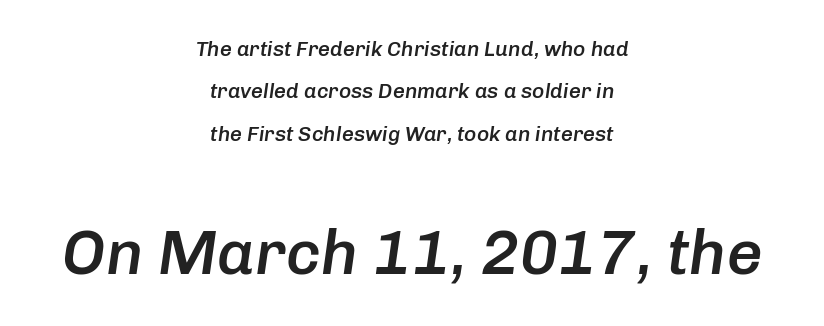
{"italic": "yes", "lean": "right", "slant_degrees": 8, "bold": "semi", "weight": "semibold", "width": "normal", "stroke_contrast": "low", "x_height": "medium", "monospaced": "no", "underline": "no", "align": "center", "line_spacing": "loose", "line_spacing_ratio": 2.02, "letter_spacing": "normal", "letter_spacing_em": 0.0, "larger_block": "second", "size_ratio": 3.0, "glyph_px": 63}
